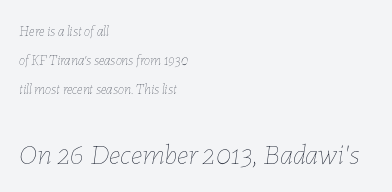
The image shows 29 px thin type, italic (leaning right); set left-aligned, loose line spacing (2.08x), normal letter spacing, not underlined; the second (bottom) block is 2.07x larger; low stroke contrast and a medium x-height.
